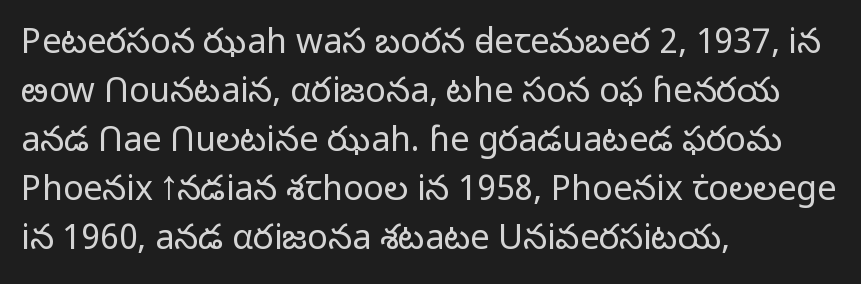
Each letter keeps its own natural width here, so spacing adapts to shape. Has an underline been added? It has not. Nothing unusual about the tracking: characters are spaced as the font intends. Designer's note — italics off, roman on.
